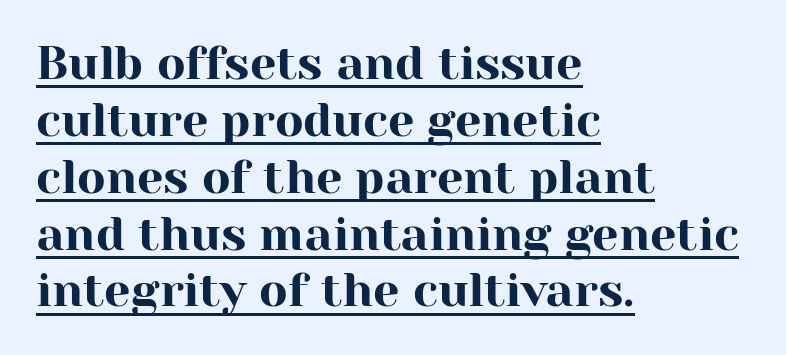
The image shows 47 px serif type, upright; set left-aligned, line spacing 1.21x, normal letter spacing, underlined; high stroke contrast and a medium x-height.
